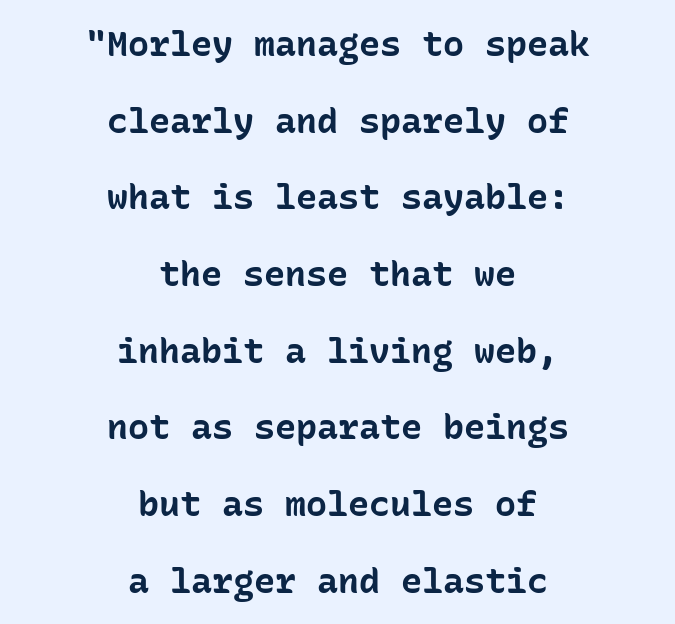
Q: Is the text bold? A: Yes.
Q: Is the text italic (slanted)? A: No, it is upright.
Q: Is the typeface a serif or a sans-serif typeface? A: Sans-serif.
Q: Is the text underlined? A: No.
Q: How is the paragraph aligned? A: Centered.
Q: Is the spacing between letters normal or unusually wide? A: Normal.
Q: Is the spacing between lines tight, normal or loose? A: Loose.
Q: Width (condensed, normal, or wide)? A: Normal.
Q: Stroke contrast? A: Low.
Q: x-height? A: Medium.
Q: Monospaced? A: Yes.
